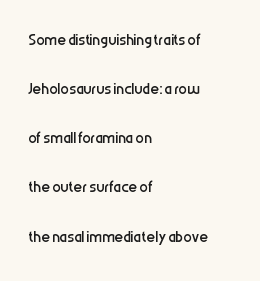
Q: Is the text bold? A: No.
Q: Is the text italic (slanted)? A: No, it is upright.
Q: Is the text underlined? A: No.
Q: How is the paragraph aligned? A: Left-aligned.
Q: Is the spacing between letters normal or unusually wide? A: Normal.
Q: Is the spacing between lines tight, normal or loose? A: Loose.
